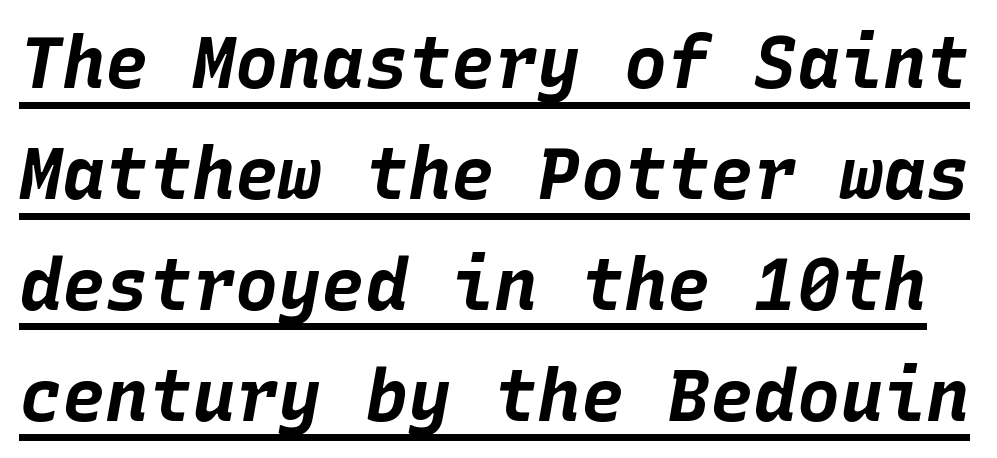
Q: Is the text bold? A: Yes.
Q: Is the text italic (slanted)? A: Yes, it leans right by about 10 degrees.
Q: Is the text underlined? A: Yes.
Q: Is the spacing between letters normal or unusually wide? A: Normal.
Q: Is the spacing between lines tight, normal or loose? A: Normal.
Q: Width (condensed, normal, or wide)? A: Normal.
Q: Stroke contrast? A: Low.
Q: x-height? A: Large.
Q: Monospaced? A: Yes.
